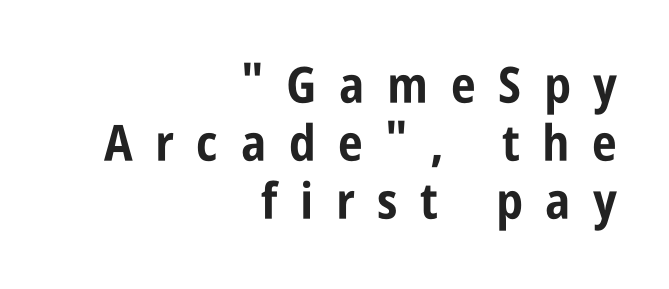
Notice how the stems are strictly vertical — no italics here. Is the block centered? No — it sits flush against the right margin. These lines have a slow, spaced-out rhythm from letter to letter. I'd describe the lettering as bold — thick and assertive. To sum up the face: it is a sans, with no serifs. The face used here is proportionally spaced, like ordinary book or web type.
